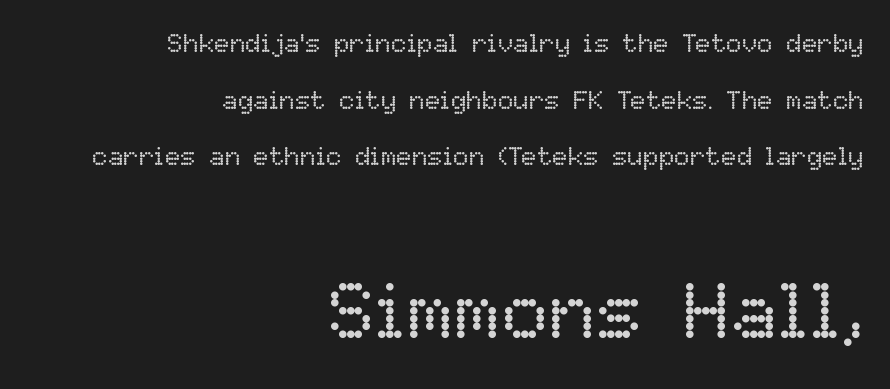
Q: Is the text bold? A: No.
Q: Is the text italic (slanted)? A: No, it is upright.
Q: Is the text underlined? A: No.
Q: How is the paragraph aligned? A: Right-aligned.
Q: Is the spacing between letters normal or unusually wide? A: Normal.
Q: Is the spacing between lines tight, normal or loose? A: Loose.
Q: Which block of text is set in a larger size, the first (top) or the second (bottom)? A: The second (bottom) one.
Q: Width (condensed, normal, or wide)? A: Normal.
Q: Stroke contrast? A: Low.
Q: x-height? A: Medium.
Q: Monospaced? A: No.
